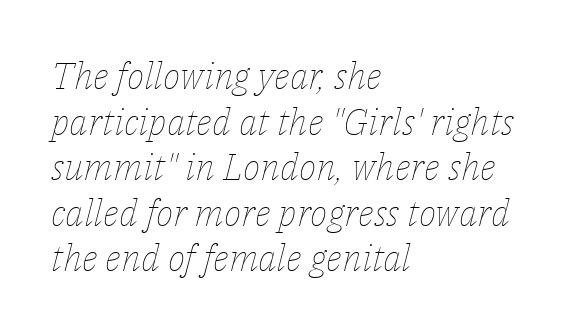
Q: Is the text bold? A: No.
Q: Is the text italic (slanted)? A: Yes, it leans right by about 14 degrees.
Q: Is the text underlined? A: No.
Q: How is the paragraph aligned? A: Left-aligned.
Q: Is the spacing between letters normal or unusually wide? A: Normal.
Q: Width (condensed, normal, or wide)? A: Normal.
Q: Stroke contrast? A: Low.
Q: x-height? A: Medium.
Q: Monospaced? A: No.
